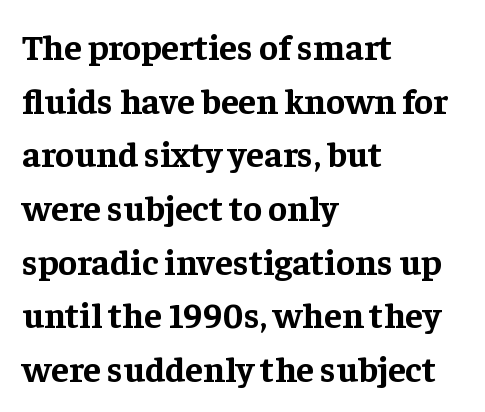
Q: Is the text bold? A: Yes.
Q: Is the text italic (slanted)? A: No, it is upright.
Q: Is the typeface a serif or a sans-serif typeface? A: Serif.
Q: Is the text underlined? A: No.
Q: How is the paragraph aligned? A: Left-aligned.
Q: Is the spacing between letters normal or unusually wide? A: Normal.
Q: Is the spacing between lines tight, normal or loose? A: Normal.
Q: Width (condensed, normal, or wide)? A: Normal.
Q: Stroke contrast? A: Low.
Q: x-height? A: Medium.
Q: Monospaced? A: No.
